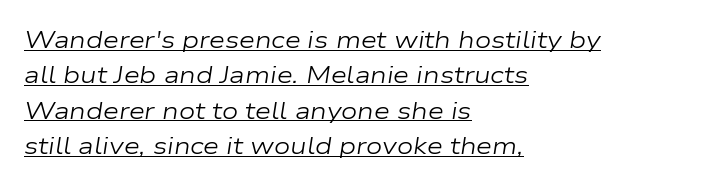
{"italic": "yes", "lean": "right", "slant_degrees": 9, "bold": "no", "underline": "yes", "align": "left", "line_spacing": "normal", "line_spacing_ratio": 1.54, "letter_spacing": "normal", "letter_spacing_em": 0.0, "glyph_px": 23}
